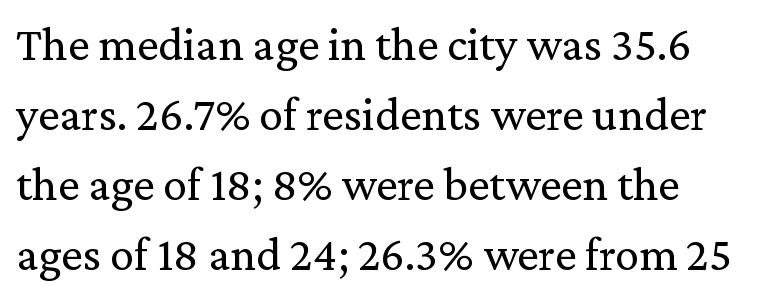
Q: Is the text bold? A: No.
Q: Is the text italic (slanted)? A: No, it is upright.
Q: Is the typeface a serif or a sans-serif typeface? A: Serif.
Q: Is the text underlined? A: No.
Q: Is the spacing between letters normal or unusually wide? A: Normal.
Q: Is the spacing between lines tight, normal or loose? A: Normal.
Q: Width (condensed, normal, or wide)? A: Normal.
Q: Stroke contrast? A: Low.
Q: x-height? A: Medium.
Q: Monospaced? A: No.
